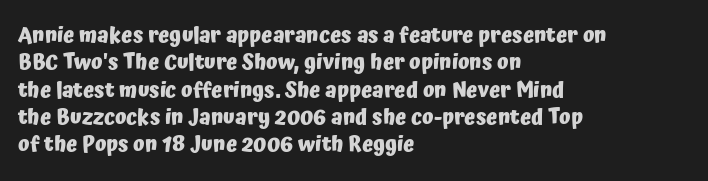
{"italic": "no", "bold": "yes", "underline": "no", "align": "left", "line_spacing": "normal", "line_spacing_ratio": 1.3, "letter_spacing": "normal", "letter_spacing_em": 0.0, "glyph_px": 21}
